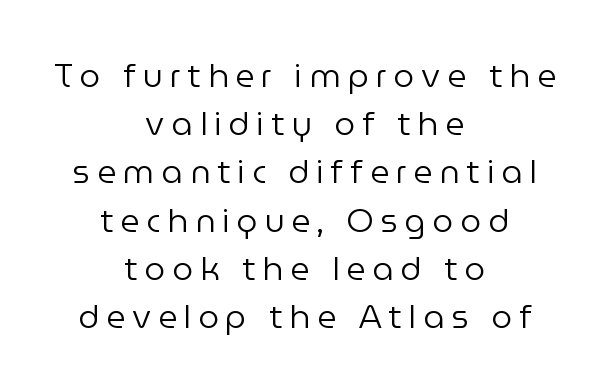
{"serif": "no", "italic": "no", "bold": "no", "weight": "regular", "width": "normal", "stroke_contrast": "low", "x_height": "medium", "monospaced": "no", "underline": "no", "align": "center", "line_spacing": "normal", "line_spacing_ratio": 1.46, "letter_spacing": "wide", "letter_spacing_em": 0.21, "glyph_px": 33}
